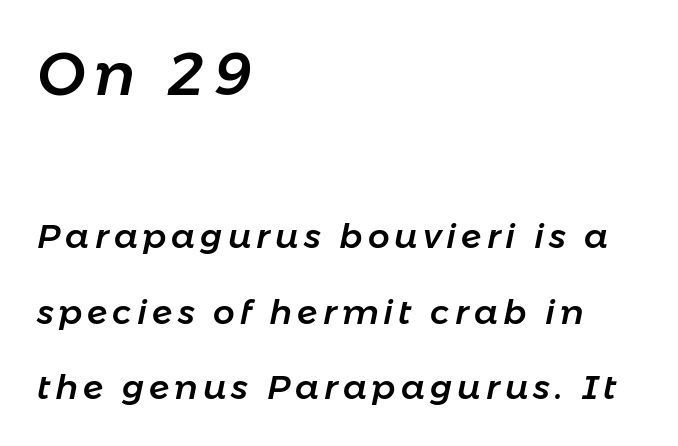
{"italic": "yes", "lean": "right", "slant_degrees": 11, "width": "normal", "stroke_contrast": "low", "x_height": "medium", "monospaced": "no", "underline": "no", "align": "left", "line_spacing": "loose", "line_spacing_ratio": 2.22, "larger_block": "first", "size_ratio": 1.74, "glyph_px": 59}
